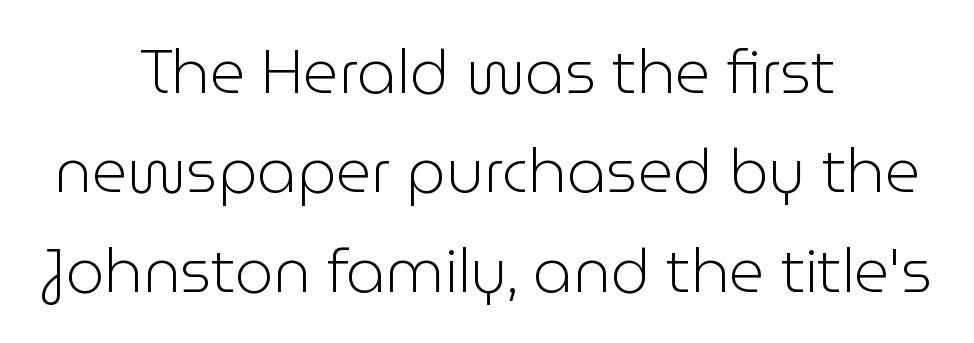
The image shows 61 px light sans-serif type, upright; set centered, normal line spacing (1.63x), normal letter spacing, not underlined; low stroke contrast and a medium x-height.
